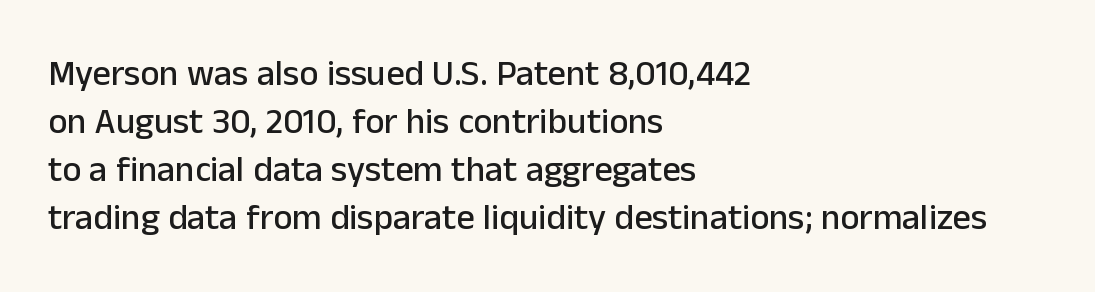
{"serif": "no", "italic": "no", "width": "normal", "stroke_contrast": "low", "x_height": "medium", "monospaced": "no", "underline": "no", "align": "left", "line_spacing": "normal", "line_spacing_ratio": 1.33, "letter_spacing": "normal", "letter_spacing_em": 0.0, "glyph_px": 36}
